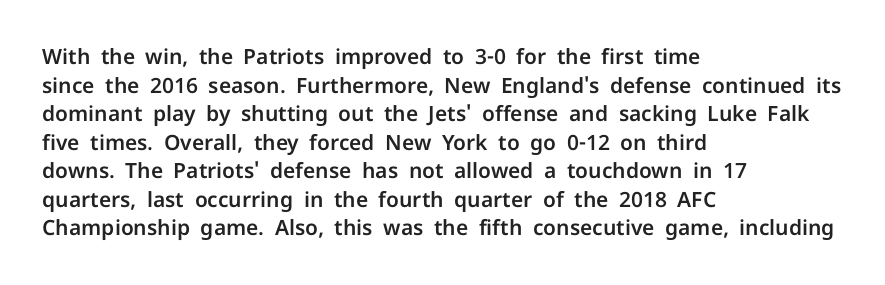
The image shows 21 px text type, upright; set left-aligned, normal line spacing (1.36x), normal letter spacing, not underlined.
